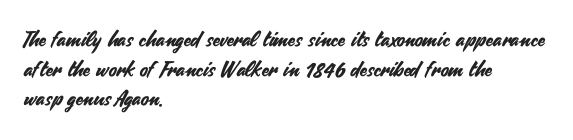
Q: Is the text italic (slanted)? A: Yes.
Q: Is the text underlined? A: No.
Q: How is the paragraph aligned? A: Left-aligned.
Q: Is the spacing between letters normal or unusually wide? A: Normal.
Q: Is the spacing between lines tight, normal or loose? A: Normal.
